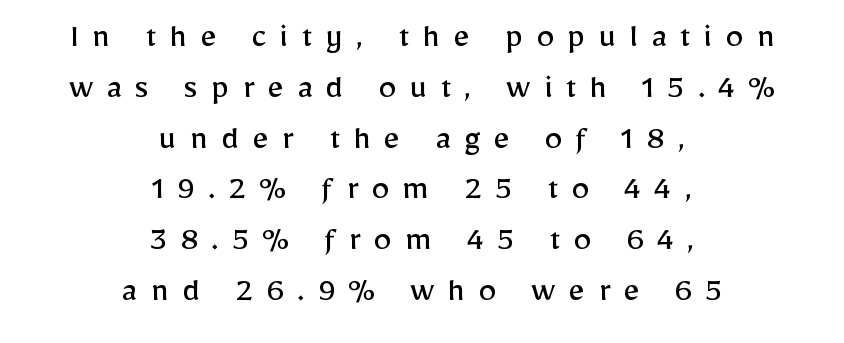
The letterforms sit at book weight or below. Baseline-to-baseline distance is the conventional proportion of letter height. Character widths vary here, with narrow letters taking less room than wide ones. To sum up the face: it is a sans, with no serifs. Reading down the block, each line starts at a different indent, mirrored at its end.
